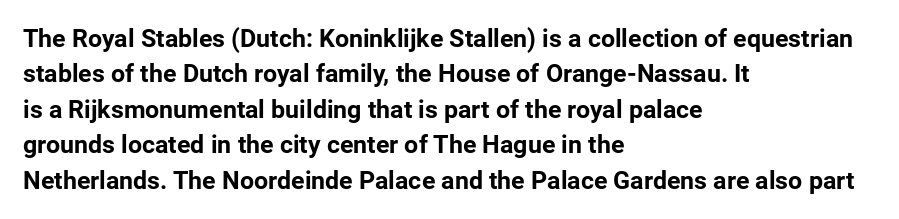
{"italic": "no", "bold": "yes", "underline": "no", "align": "left", "line_spacing": "normal", "line_spacing_ratio": 1.42, "letter_spacing": "normal", "letter_spacing_em": 0.0, "glyph_px": 25}
